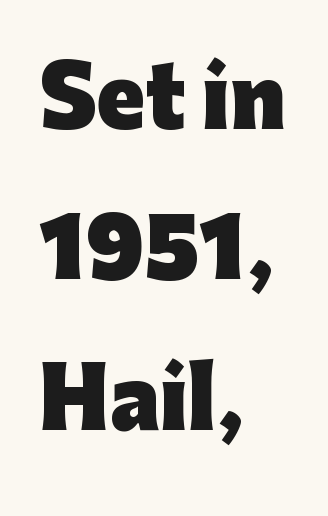
{"serif": "no", "italic": "no", "bold": "yes", "weight": "heavy", "width": "normal", "stroke_contrast": "low", "x_height": "medium", "monospaced": "no", "underline": "no", "align": "left", "line_spacing_ratio": 1.88, "letter_spacing": "normal", "letter_spacing_em": 0.0, "glyph_px": 80}
